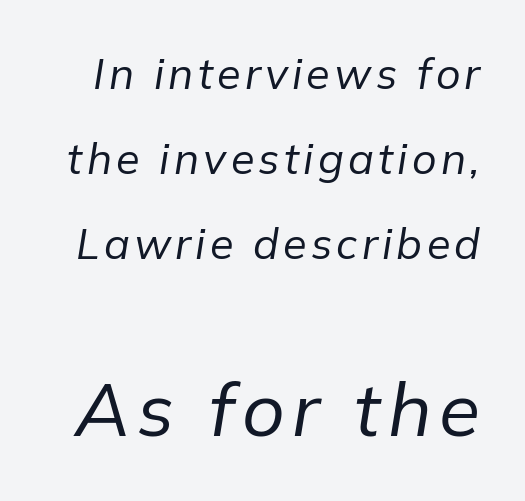
Q: Is the text bold? A: No.
Q: Is the text italic (slanted)? A: Yes, it leans right by about 9 degrees.
Q: Is the text underlined? A: No.
Q: Is the spacing between lines tight, normal or loose? A: Loose.
Q: Which block of text is set in a larger size, the first (top) or the second (bottom)? A: The second (bottom) one.
Q: Width (condensed, normal, or wide)? A: Normal.
Q: Stroke contrast? A: Low.
Q: x-height? A: Medium.
Q: Monospaced? A: No.
